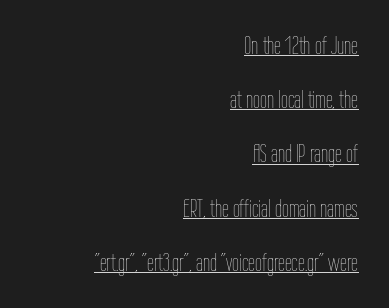
Loosely led — the rows are spread out. Each word holds together tightly as a unit, with standard inter-letter gaps. The typesetter has applied underlining to the passage shown. The typeface has the unassuming heft of standard copy or less.
